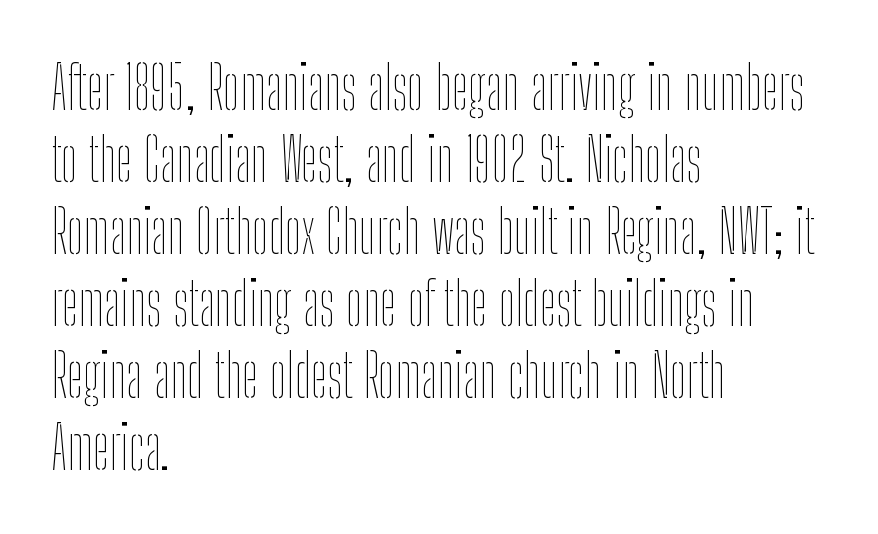
Alignment: flush left. There is no visible air inserted between adjacent glyphs. Do the characters align in a grid? No, the font is proportional. Stroke mass is kept to a normal reading level or below.
